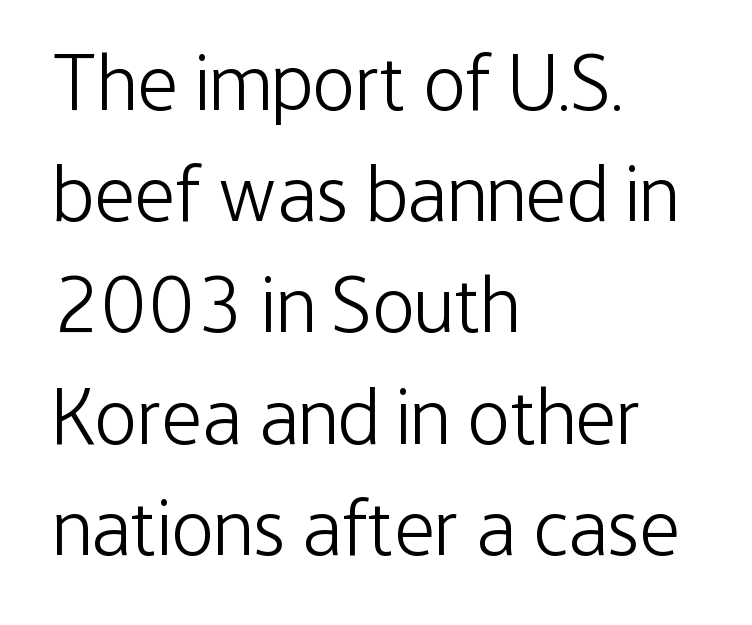
Q: Is the text bold? A: No.
Q: Is the text italic (slanted)? A: No, it is upright.
Q: Is the typeface a serif or a sans-serif typeface? A: Sans-serif.
Q: Is the text underlined? A: No.
Q: How is the paragraph aligned? A: Left-aligned.
Q: Is the spacing between letters normal or unusually wide? A: Normal.
Q: Is the spacing between lines tight, normal or loose? A: Normal.
Q: Width (condensed, normal, or wide)? A: Condensed.
Q: Stroke contrast? A: Low.
Q: x-height? A: Medium.
Q: Monospaced? A: No.
